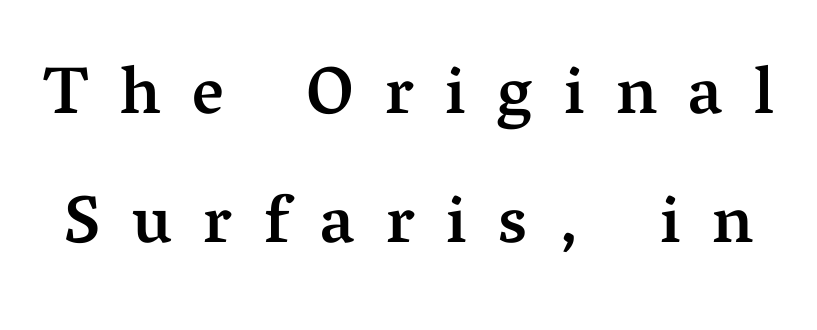
Q: Is the text bold? A: Semi-bold.
Q: Is the text italic (slanted)? A: No, it is upright.
Q: Is the typeface a serif or a sans-serif typeface? A: Serif.
Q: Is the text underlined? A: No.
Q: Is the spacing between letters normal or unusually wide? A: Unusually wide.
Q: Is the spacing between lines tight, normal or loose? A: Loose.
Q: Width (condensed, normal, or wide)? A: Normal.
Q: Stroke contrast? A: Medium.
Q: x-height? A: Medium.
Q: Monospaced? A: No.
